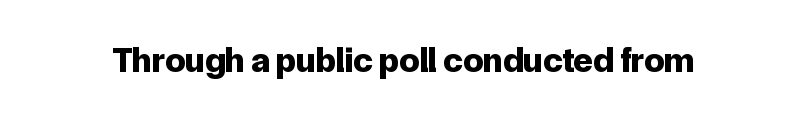
{"serif": "no", "italic": "no", "bold": "yes", "weight": "bold", "width": "normal", "stroke_contrast": "low", "x_height": "medium", "monospaced": "no", "underline": "no", "letter_spacing": "normal", "letter_spacing_em": 0.0, "glyph_px": 36}
